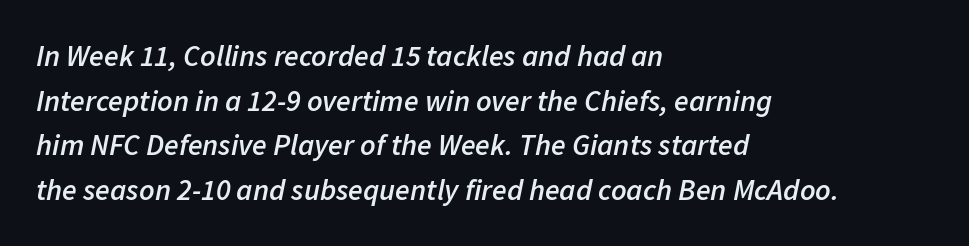
The image shows 30 px semibold type, italic (leaning right); set left-aligned, normal line spacing (1.49x), normal letter spacing, not underlined; low stroke contrast and a medium x-height.
